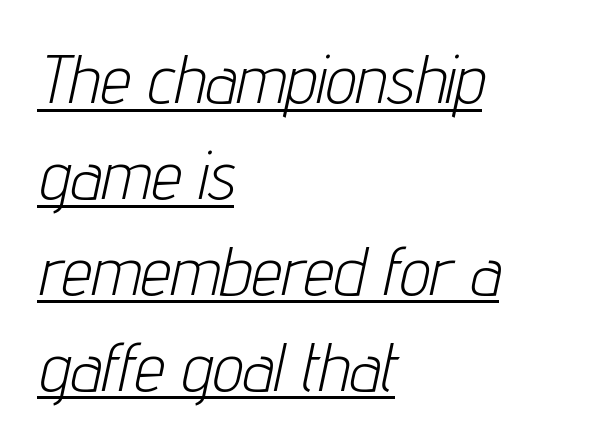
The image shows 68 px light, condensed type, italic (leaning right); set left-aligned, normal line spacing (1.41x), normal letter spacing, underlined; low stroke contrast and a medium x-height.
